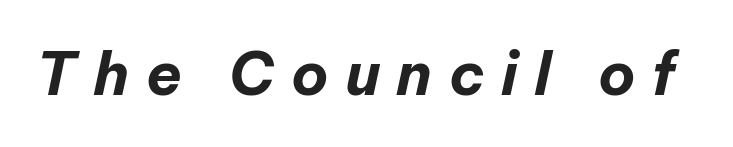
{"italic": "yes", "lean": "right", "slant_degrees": 12, "bold": "yes", "weight": "bold", "width": "normal", "stroke_contrast": "low", "x_height": "medium", "monospaced": "no", "underline": "no", "letter_spacing": "wide", "letter_spacing_em": 0.28, "glyph_px": 59}
